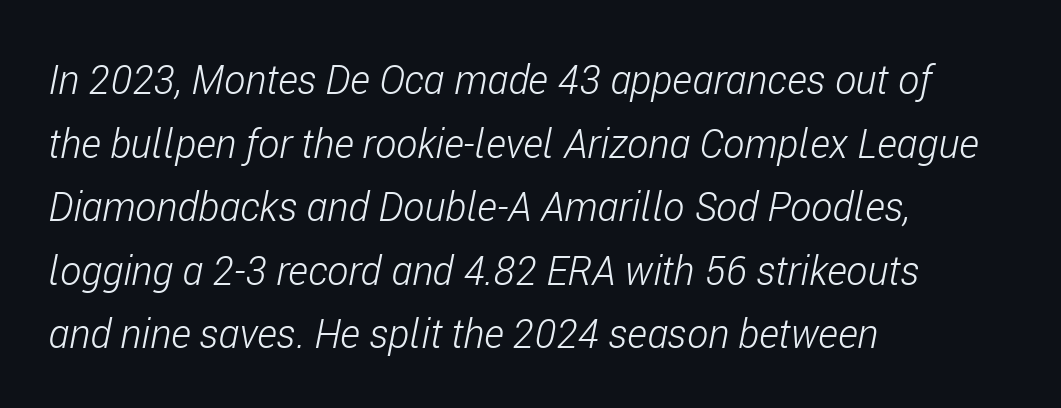
{"italic": "yes", "lean": "right", "slant_degrees": 11, "bold": "no", "weight": "light", "width": "condensed", "stroke_contrast": "low", "x_height": "medium", "monospaced": "no", "underline": "no", "align": "left", "line_spacing": "normal", "line_spacing_ratio": 1.59, "letter_spacing": "normal", "letter_spacing_em": 0.0, "glyph_px": 40}
